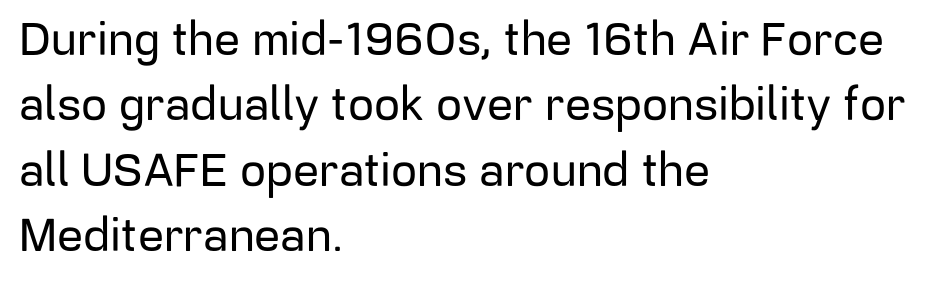
The image shows 46 px sans-serif type, upright; set left-aligned, normal line spacing (1.42x), normal letter spacing, not underlined; low stroke contrast and a medium x-height.
